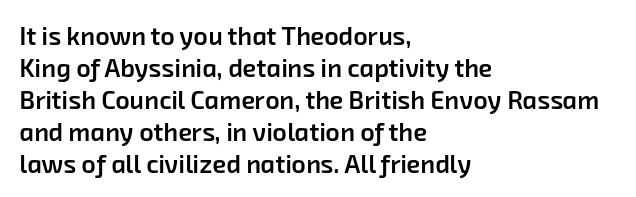
{"bold": "semi", "underline": "no", "align": "left", "line_spacing": "normal", "line_spacing_ratio": 1.28, "letter_spacing": "normal", "letter_spacing_em": 0.0, "glyph_px": 25}
